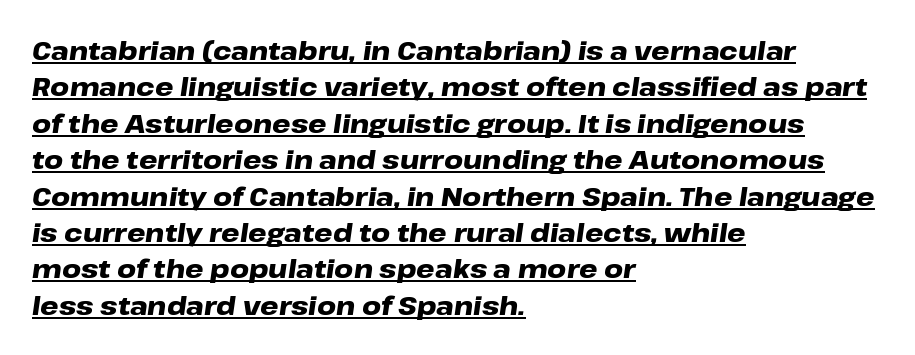
The image shows 26 px bold type, italic (leaning right); set left-aligned, normal line spacing (1.4x), normal letter spacing, underlined.
